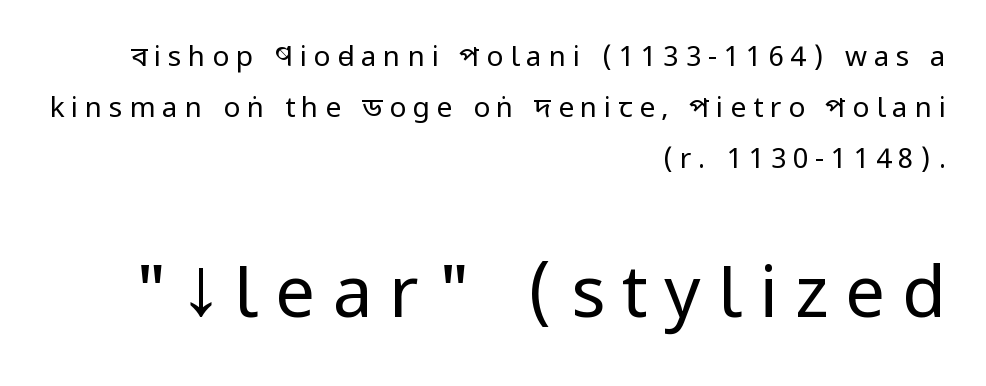
{"serif": "no", "italic": "no", "bold": "no", "weight": "regular", "width": "condensed", "stroke_contrast": "low", "x_height": "large", "monospaced": "no", "underline": "no", "align": "right", "line_spacing_ratio": 1.83, "letter_spacing": "wide", "letter_spacing_em": 0.24, "larger_block": "second", "size_ratio": 2.54, "glyph_px": 71}
